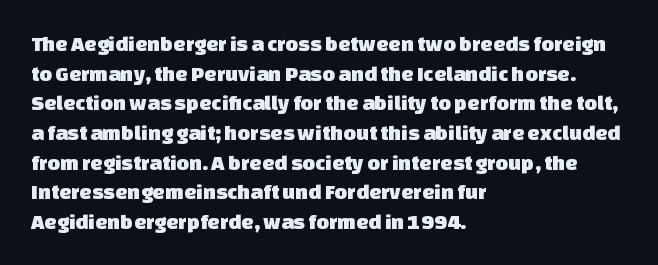
The image shows 22 px text type; set left-aligned, normal line spacing (1.35x), normal letter spacing, not underlined.
